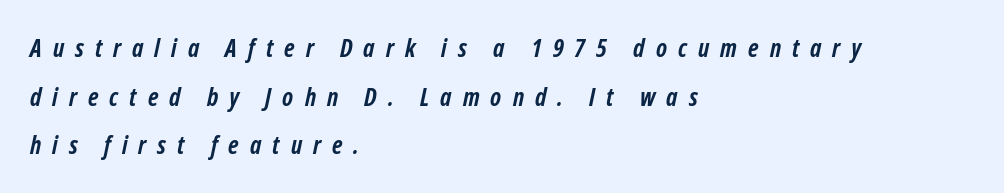
Q: Is the text bold? A: Yes.
Q: Is the text italic (slanted)? A: Yes, it leans right by about 12 degrees.
Q: Is the text underlined? A: No.
Q: How is the paragraph aligned? A: Left-aligned.
Q: Is the spacing between letters normal or unusually wide? A: Unusually wide.
Q: Is the spacing between lines tight, normal or loose? A: Loose.
